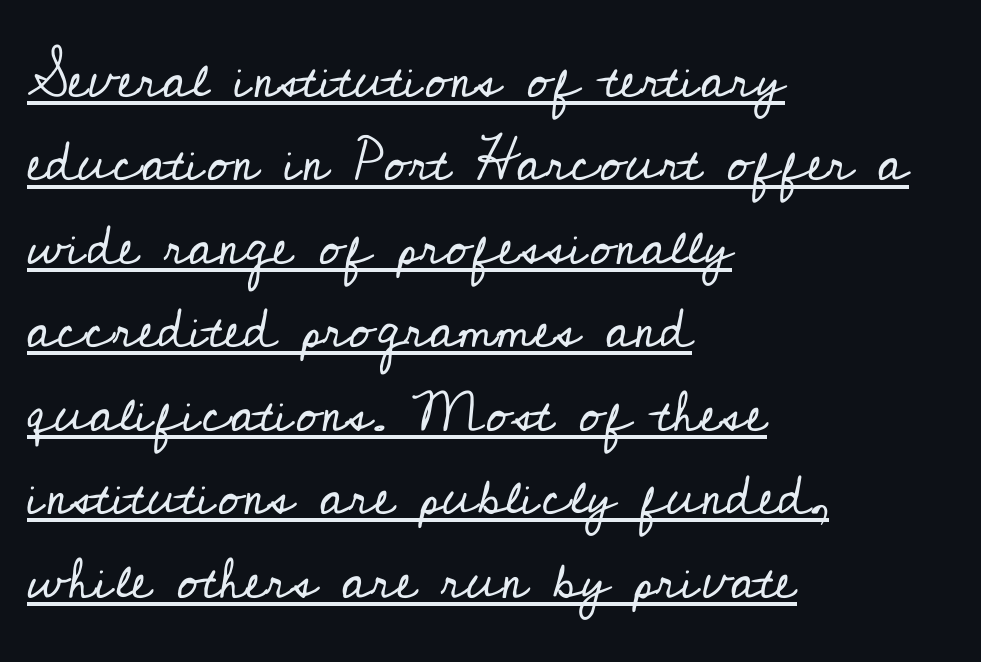
{"serif": "yes", "bold": "no", "weight": "regular", "width": "normal", "stroke_contrast": "low", "x_height": "small", "monospaced": "no", "underline": "yes", "align": "left", "line_spacing": "normal", "line_spacing_ratio": 1.49, "letter_spacing": "normal", "letter_spacing_em": 0.0, "glyph_px": 56}
